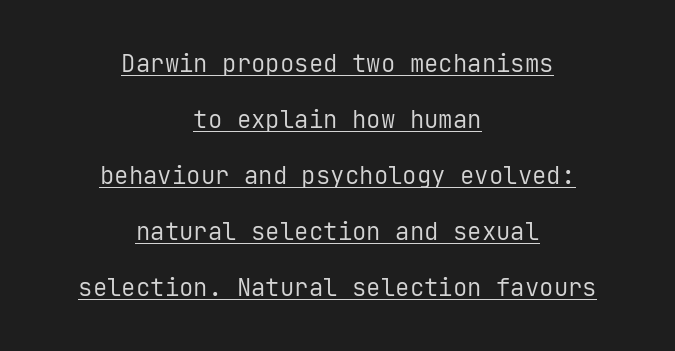
Observe the ordinary spacing: letters are neighbours, not strangers. The designer dialed line spacing up above the default. One-word summary of the alignment: center. These characters rest on top of a visible drawn line. Vertical stems look standard width or narrower in stroke. Ordinary non-slanted type is in use.
